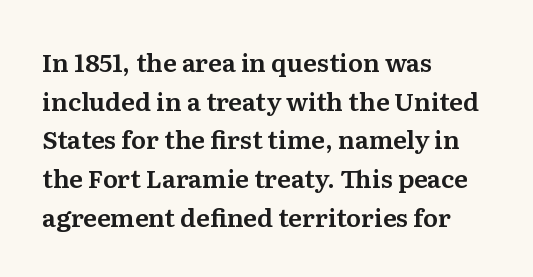
Q: Is the text italic (slanted)? A: No, it is upright.
Q: Is the text underlined? A: No.
Q: How is the paragraph aligned? A: Left-aligned.
Q: Is the spacing between letters normal or unusually wide? A: Normal.
Q: Is the spacing between lines tight, normal or loose? A: Normal.
